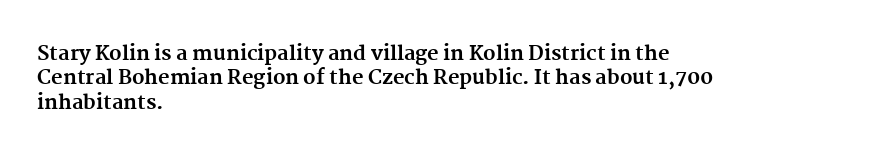
Q: Is the text bold? A: Yes.
Q: Is the text italic (slanted)? A: No, it is upright.
Q: Is the text underlined? A: No.
Q: How is the paragraph aligned? A: Left-aligned.
Q: Is the spacing between letters normal or unusually wide? A: Normal.
